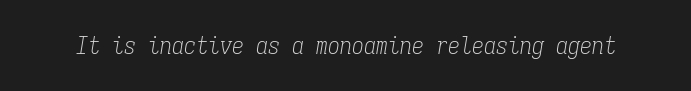
It's the slanting kind of type. Only glyphs here, with clear space below each row. No chunkiness to these letters — they're not bold. What stands out about the letter spacing? Nothing — it is the standard amount.
